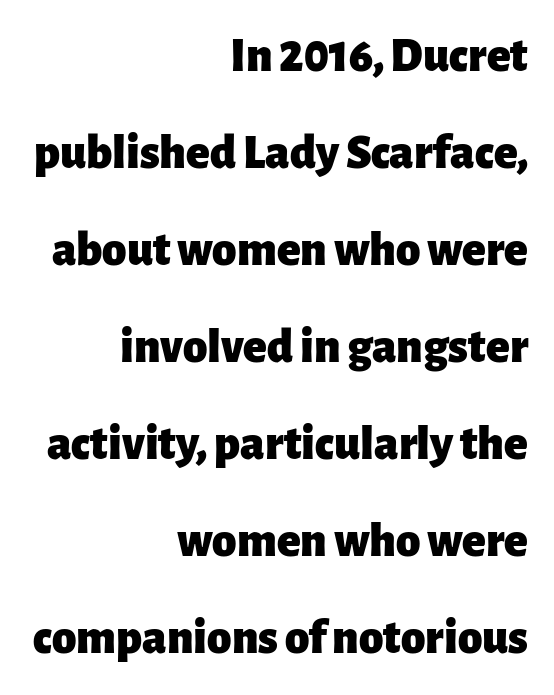
Q: Is the text bold? A: Yes.
Q: Is the text italic (slanted)? A: No, it is upright.
Q: Is the typeface a serif or a sans-serif typeface? A: Sans-serif.
Q: Is the text underlined? A: No.
Q: How is the paragraph aligned? A: Right-aligned.
Q: Is the spacing between letters normal or unusually wide? A: Normal.
Q: Is the spacing between lines tight, normal or loose? A: Loose.
Q: Width (condensed, normal, or wide)? A: Normal.
Q: Stroke contrast? A: Low.
Q: x-height? A: Medium.
Q: Monospaced? A: No.
